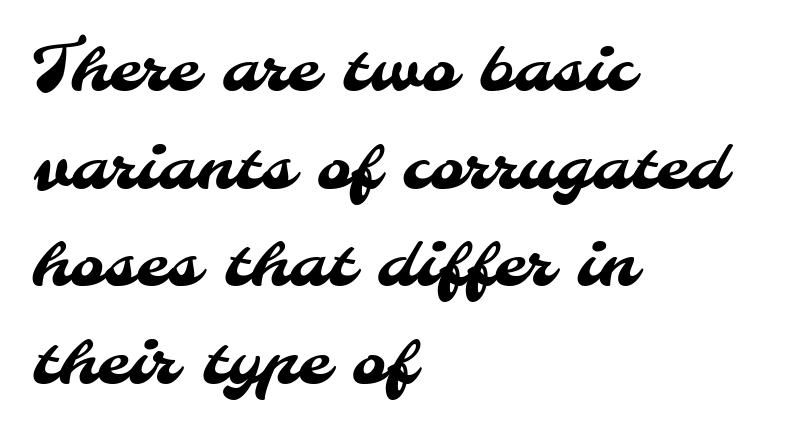
{"serif": "no", "width": "normal", "stroke_contrast": "medium", "x_height": "small", "monospaced": "no", "underline": "no", "align": "left", "line_spacing": "normal", "line_spacing_ratio": 1.48, "letter_spacing": "normal", "letter_spacing_em": 0.0, "glyph_px": 66}
